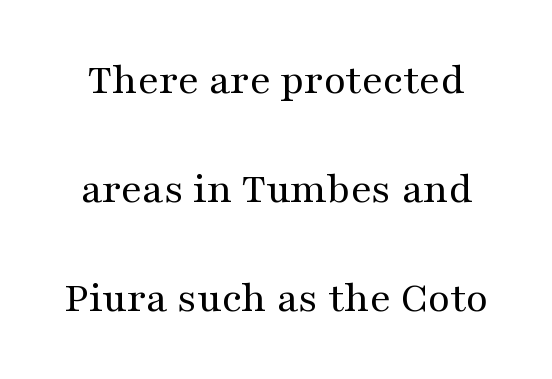
The image shows 45 px regular-weight, wide serif type, upright; set loose line spacing (2.42x), normal letter spacing, not underlined; medium stroke contrast and a medium x-height.
